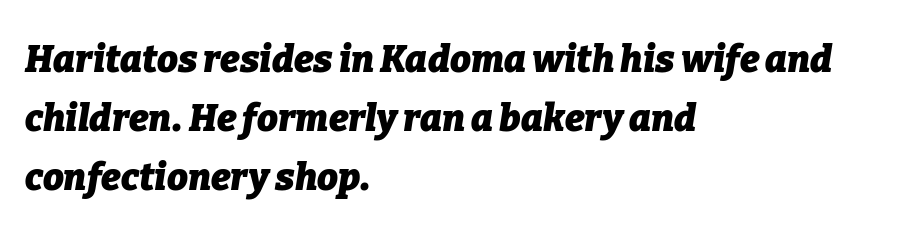
This sample keeps an unexceptional amount of space between lines. A typesetter would call this zero additional tracking. Proportional: the letters do not fall into vertical columns. Designer's note — italics engaged.
